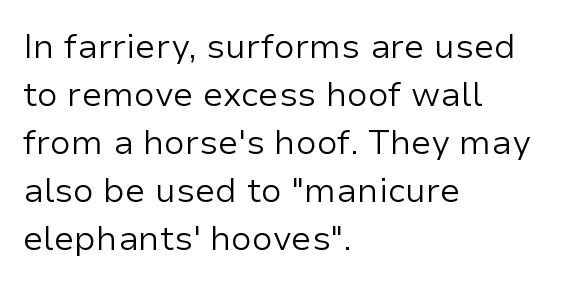
Q: Is the text bold? A: No.
Q: Is the text italic (slanted)? A: No, it is upright.
Q: Is the typeface a serif or a sans-serif typeface? A: Sans-serif.
Q: Is the text underlined? A: No.
Q: How is the paragraph aligned? A: Left-aligned.
Q: Is the spacing between letters normal or unusually wide? A: Normal.
Q: Is the spacing between lines tight, normal or loose? A: Normal.
Q: Width (condensed, normal, or wide)? A: Normal.
Q: Stroke contrast? A: Low.
Q: x-height? A: Medium.
Q: Monospaced? A: No.
